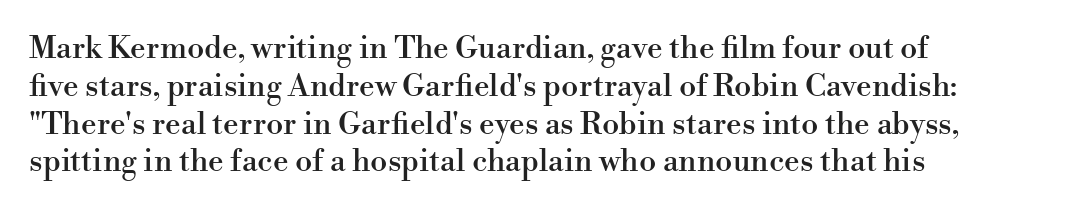
You could not count columns in this text — the font is proportionally spaced. Typographically, this falls in the serif category. The glyphs are unaccompanied by any horizontal stroke below them. Compared with a centered layout, this one pins lines to the left instead. The letters stand straight up with perfectly vertical stems. Is the letter spacing exaggerated? No — it looks like the ordinary default.
